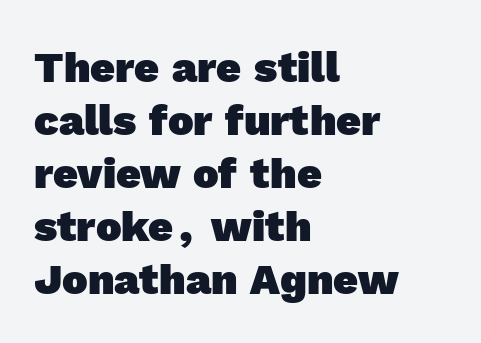
Leftover space on each line is placed entirely after the last word. In terms of weight, the rendering is a true, heavy bold. Standard letterfit; no display-style spreading of the glyphs. The strip under each line holds only bare page.
